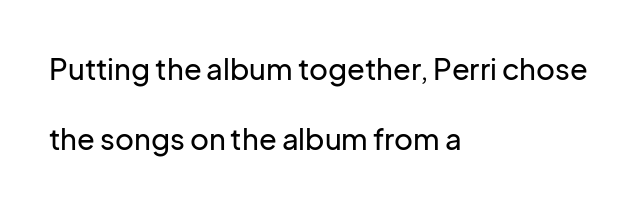
{"serif": "no", "italic": "no", "width": "normal", "stroke_contrast": "low", "x_height": "medium", "monospaced": "no", "underline": "no", "align": "left", "line_spacing": "loose", "line_spacing_ratio": 2.41, "letter_spacing": "normal", "letter_spacing_em": 0.0, "glyph_px": 29}
